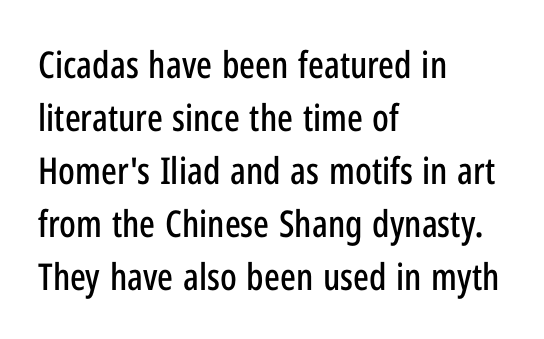
Q: Is the text italic (slanted)? A: No, it is upright.
Q: Is the typeface a serif or a sans-serif typeface? A: Sans-serif.
Q: Is the text underlined? A: No.
Q: How is the paragraph aligned? A: Left-aligned.
Q: Is the spacing between letters normal or unusually wide? A: Normal.
Q: Is the spacing between lines tight, normal or loose? A: Normal.
Q: Width (condensed, normal, or wide)? A: Condensed.
Q: Stroke contrast? A: Low.
Q: x-height? A: Medium.
Q: Monospaced? A: No.
